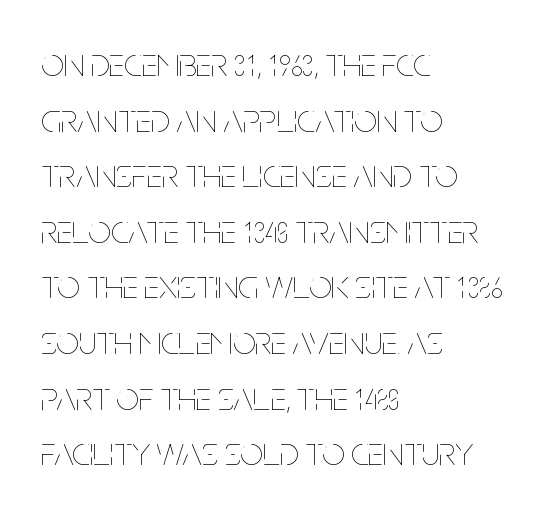
Q: Is the text bold? A: No.
Q: Is the text italic (slanted)? A: No, it is upright.
Q: Is the text underlined? A: No.
Q: How is the paragraph aligned? A: Left-aligned.
Q: Is the spacing between letters normal or unusually wide? A: Normal.
Q: Is the spacing between lines tight, normal or loose? A: Normal.
Q: Width (condensed, normal, or wide)? A: Condensed.
Q: Stroke contrast? A: Low.
Q: x-height? A: Large.
Q: Monospaced? A: No.
